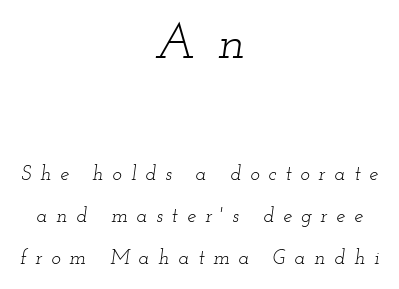
Character widths vary here, with narrow letters taking less room than wide ones. Typographically, this falls in the serif category. The more generous point size was reserved for the upper chunk. Italic? Definitely — the glyphs are oblique. Only glyphs here, with clear space below each row. Reading down the block, each line starts at a different indent, mirrored at its end.
